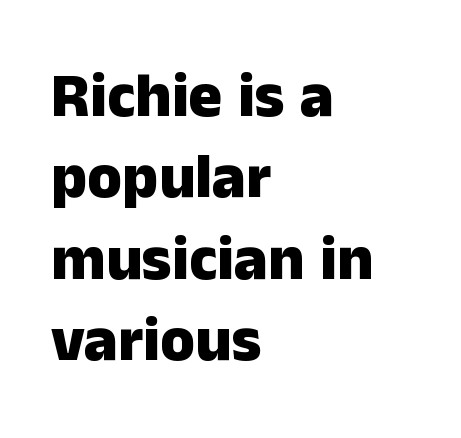
Q: Is the text bold? A: Yes.
Q: Is the text italic (slanted)? A: No, it is upright.
Q: Is the typeface a serif or a sans-serif typeface? A: Sans-serif.
Q: Is the text underlined? A: No.
Q: How is the paragraph aligned? A: Left-aligned.
Q: Is the spacing between letters normal or unusually wide? A: Normal.
Q: Is the spacing between lines tight, normal or loose? A: Normal.
Q: Width (condensed, normal, or wide)? A: Normal.
Q: Stroke contrast? A: Low.
Q: x-height? A: Medium.
Q: Monospaced? A: No.
